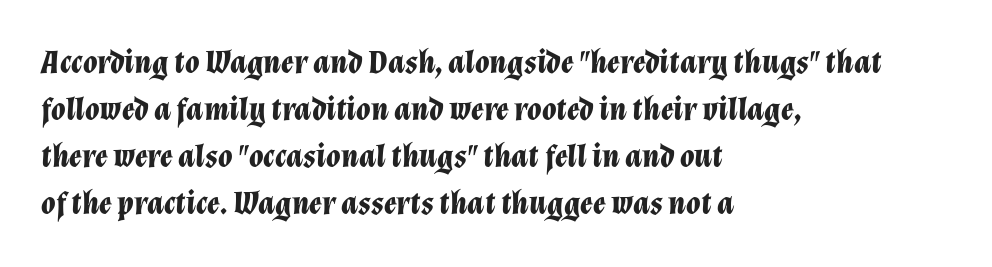
The rendering keeps characters at their native spacing. Every letter is thick-stroked: bold, no question. Regular leading. Rendered with sloped, italic letterforms. Notice how the passage keeps a crisp vertical edge on the left only. Descenders are the only things crossing below the line.
